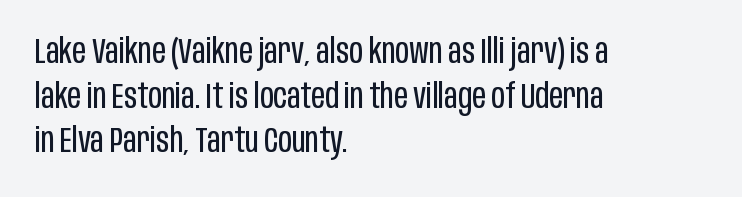
Regarding leading, the lines here are spaced in the standard way. This rendering features lettering with no underline. Heft: none added — not bold. Casual observation: everything's shoved over to the left. Does the type have serifs? No, each stem ends abruptly. Does the lettering tilt? It doesn't — this is upright.
